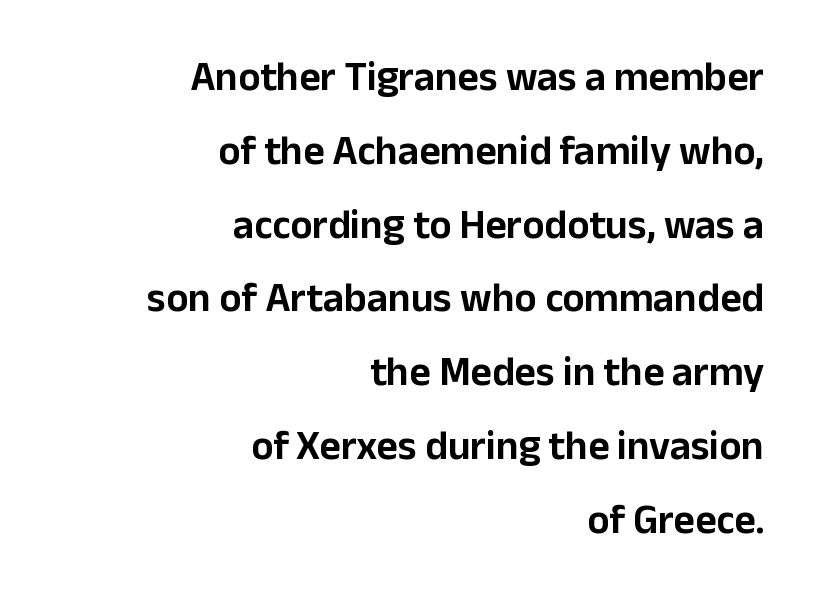
Q: Is the text italic (slanted)? A: No, it is upright.
Q: Is the typeface a serif or a sans-serif typeface? A: Sans-serif.
Q: Is the text underlined? A: No.
Q: How is the paragraph aligned? A: Right-aligned.
Q: Is the spacing between letters normal or unusually wide? A: Normal.
Q: Width (condensed, normal, or wide)? A: Normal.
Q: Stroke contrast? A: Low.
Q: x-height? A: Medium.
Q: Monospaced? A: No.
